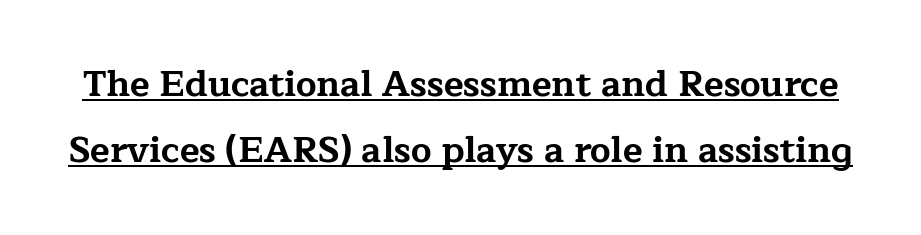
Q: Is the text bold? A: Yes.
Q: Is the text italic (slanted)? A: No, it is upright.
Q: Is the typeface a serif or a sans-serif typeface? A: Serif.
Q: Is the text underlined? A: Yes.
Q: Is the spacing between letters normal or unusually wide? A: Normal.
Q: Width (condensed, normal, or wide)? A: Wide.
Q: Stroke contrast? A: Low.
Q: x-height? A: Medium.
Q: Monospaced? A: No.
